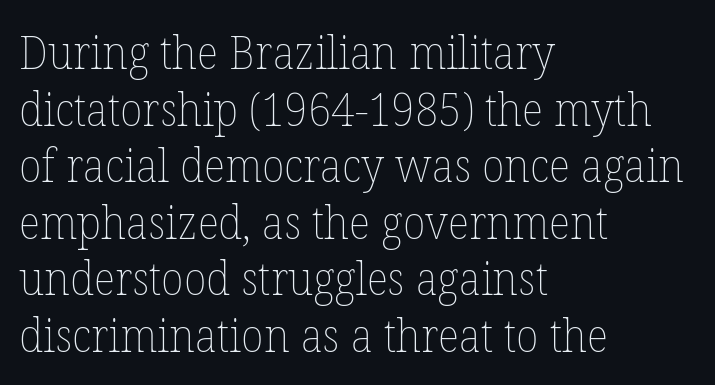
The paragraph shown leans on its left margin. Clear beneath every line of the passage. Is the letter spacing exaggerated? No — it looks like the ordinary default. This sample has the flowing, uneven cadence of proportional lettering. Is the type heavy? It reads as light-to-regular instead.
